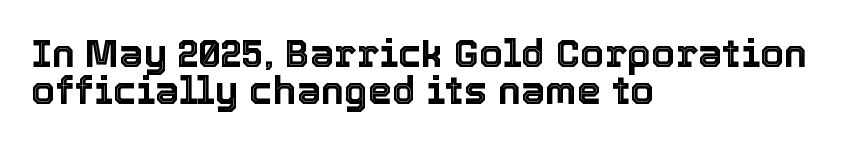
{"italic": "no", "width": "normal", "x_height": "medium", "monospaced": "no", "underline": "no", "align": "left", "line_spacing": "tight", "line_spacing_ratio": 0.95, "letter_spacing": "normal", "letter_spacing_em": 0.0, "glyph_px": 39}
